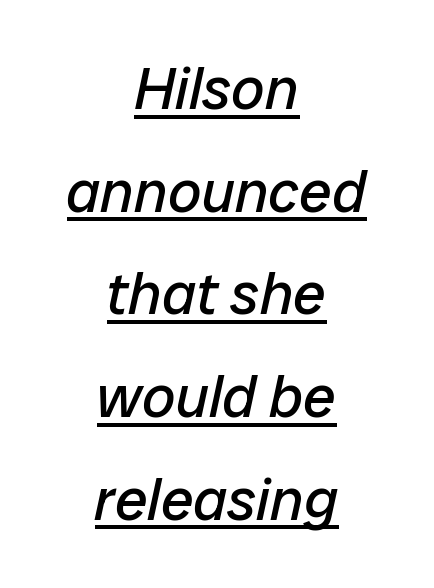
{"italic": "yes", "lean": "right", "slant_degrees": 12, "bold": "no", "weight": "regular", "width": "normal", "stroke_contrast": "low", "x_height": "medium", "monospaced": "no", "underline": "yes", "align": "center", "line_spacing_ratio": 1.74, "letter_spacing": "normal", "letter_spacing_em": 0.0, "glyph_px": 59}
